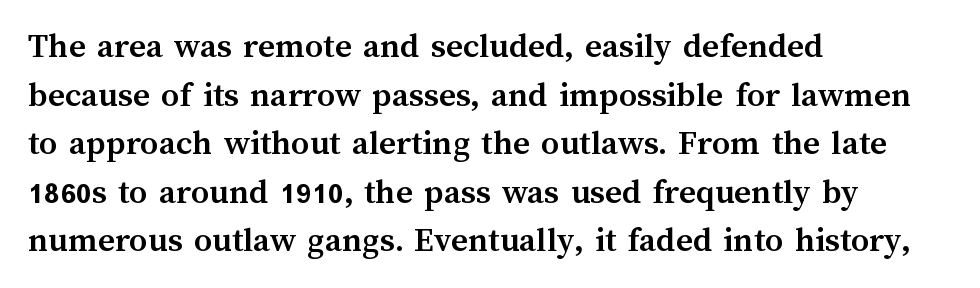
Q: Is the text bold? A: Yes.
Q: Is the text italic (slanted)? A: No, it is upright.
Q: Is the text underlined? A: No.
Q: How is the paragraph aligned? A: Left-aligned.
Q: Is the spacing between letters normal or unusually wide? A: Normal.
Q: Is the spacing between lines tight, normal or loose? A: Normal.
Q: Width (condensed, normal, or wide)? A: Normal.
Q: Stroke contrast? A: Medium.
Q: x-height? A: Medium.
Q: Monospaced? A: No.
